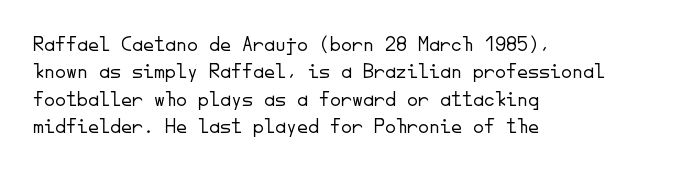
Counters stay open thanks to moderate or lighter strokes. All the whitespace from short lines collects on the right. Normally led — the rows are evenly, conventionally spaced. The glyphs are unaccompanied by any horizontal stroke below them.
